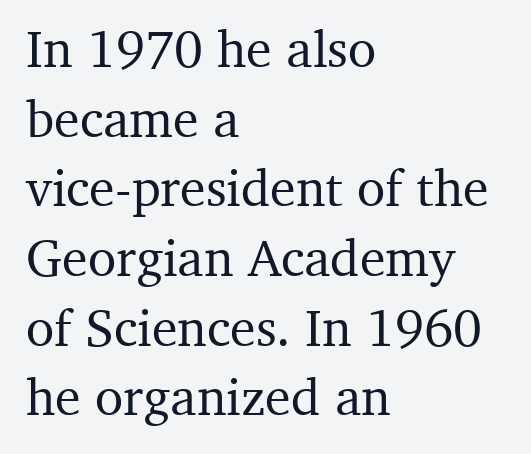
Q: Is the text italic (slanted)? A: No, it is upright.
Q: Is the typeface a serif or a sans-serif typeface? A: Serif.
Q: Is the text underlined? A: No.
Q: How is the paragraph aligned? A: Left-aligned.
Q: Is the spacing between letters normal or unusually wide? A: Normal.
Q: Is the spacing between lines tight, normal or loose? A: Normal.
Q: Width (condensed, normal, or wide)? A: Normal.
Q: Stroke contrast? A: Medium.
Q: x-height? A: Medium.
Q: Monospaced? A: No.
